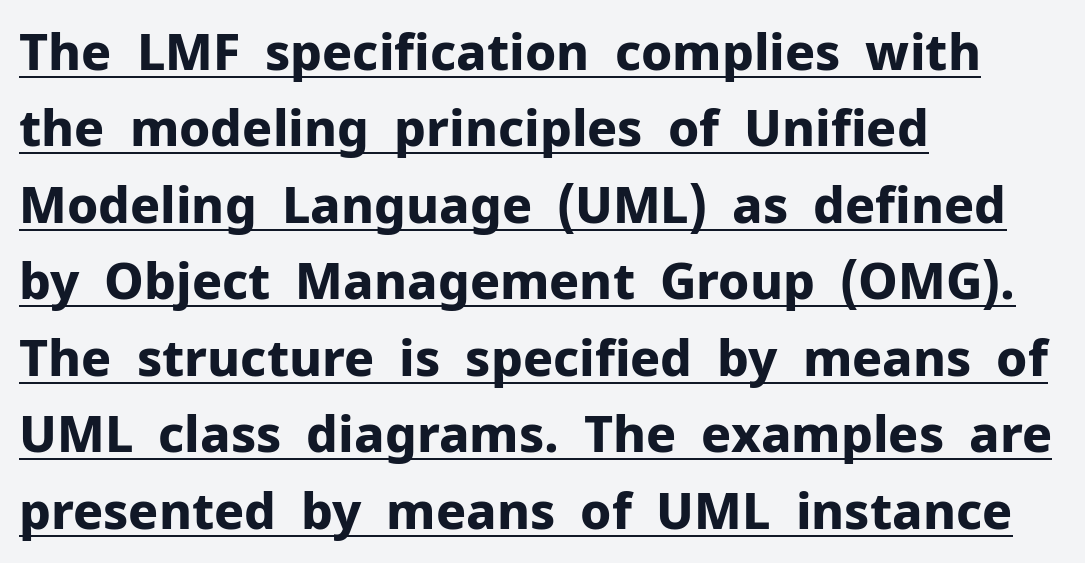
Q: Is the text bold? A: Yes.
Q: Is the text italic (slanted)? A: No, it is upright.
Q: Is the typeface a serif or a sans-serif typeface? A: Sans-serif.
Q: Is the text underlined? A: Yes.
Q: How is the paragraph aligned? A: Left-aligned.
Q: Is the spacing between letters normal or unusually wide? A: Normal.
Q: Is the spacing between lines tight, normal or loose? A: Normal.
Q: Width (condensed, normal, or wide)? A: Normal.
Q: Stroke contrast? A: Low.
Q: x-height? A: Medium.
Q: Monospaced? A: No.
